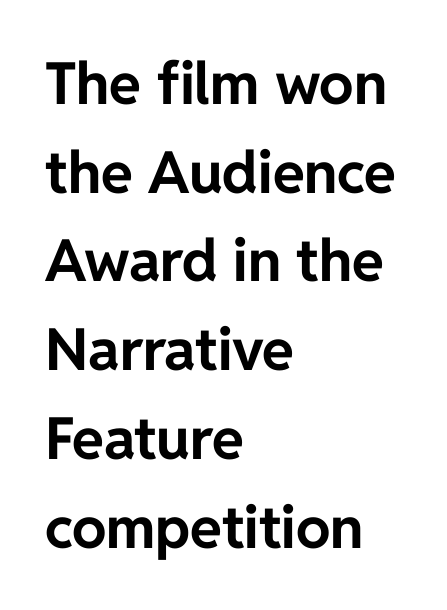
{"serif": "no", "italic": "no", "bold": "yes", "weight": "bold", "width": "normal", "stroke_contrast": "low", "x_height": "medium", "monospaced": "no", "underline": "no", "align": "left", "line_spacing": "normal", "line_spacing_ratio": 1.53, "letter_spacing": "normal", "letter_spacing_em": 0.0, "glyph_px": 58}
